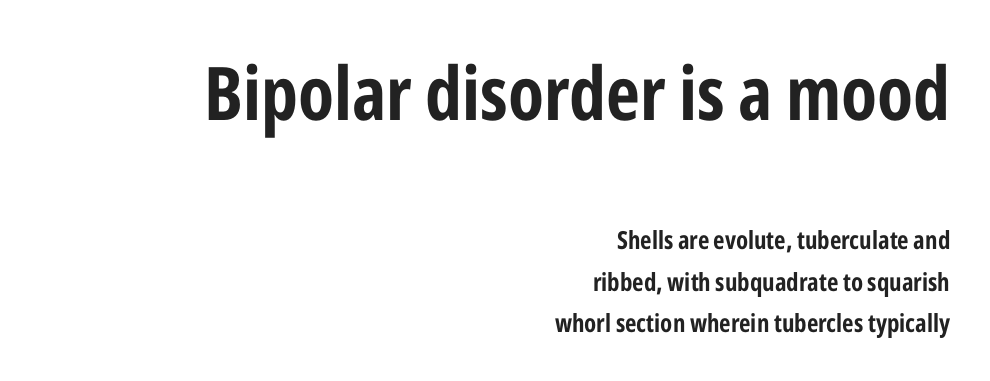
The image shows 74 px bold, condensed sans-serif type, upright; set right-aligned, normal line spacing (1.66x), normal letter spacing, not underlined; the first (top) block is 2.96x larger; low stroke contrast and a medium x-height.
